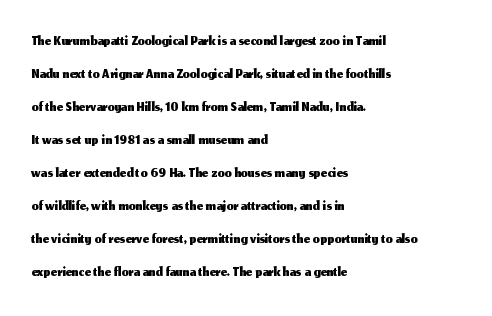
{"italic": "no", "underline": "no", "align": "left", "line_spacing": "normal", "line_spacing_ratio": 1.5, "letter_spacing": "normal", "letter_spacing_em": 0.0, "glyph_px": 22}
